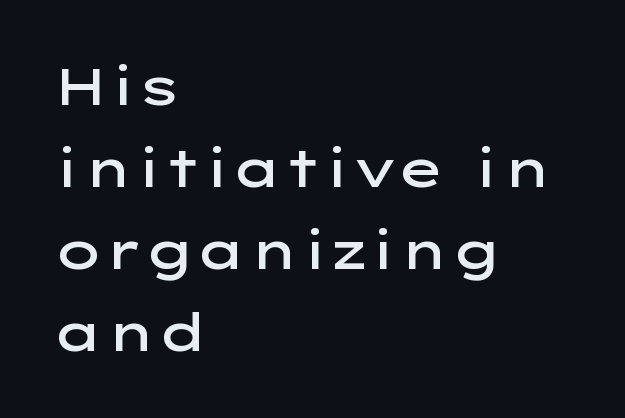
Q: Is the text bold? A: Semi-bold.
Q: Is the text italic (slanted)? A: No, it is upright.
Q: Is the typeface a serif or a sans-serif typeface? A: Sans-serif.
Q: Is the text underlined? A: No.
Q: How is the paragraph aligned? A: Left-aligned.
Q: Is the spacing between letters normal or unusually wide? A: Normal.
Q: Is the spacing between lines tight, normal or loose? A: Normal.
Q: Width (condensed, normal, or wide)? A: Wide.
Q: Stroke contrast? A: Low.
Q: x-height? A: Medium.
Q: Monospaced? A: No.
